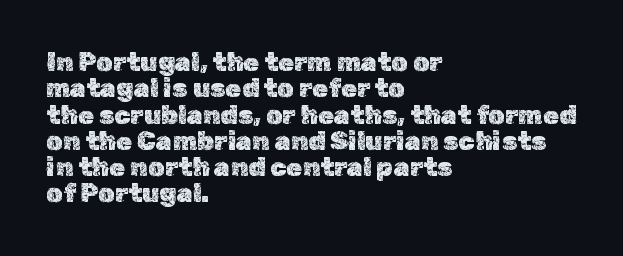
Compared with a centered layout, this one pins lines to the left instead. Compared with typical paragraphs, the rows here are closer together. Characters follow at the spacing the type designer built in. In terms of posture, this sample is upright. The passage shown is not underscored anywhere.
